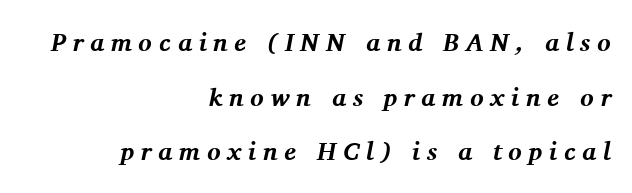
Q: Is the text bold? A: Yes.
Q: Is the text italic (slanted)? A: Yes, it leans right by about 11 degrees.
Q: Is the text underlined? A: No.
Q: How is the paragraph aligned? A: Right-aligned.
Q: Is the spacing between letters normal or unusually wide? A: Unusually wide.
Q: Is the spacing between lines tight, normal or loose? A: Loose.
